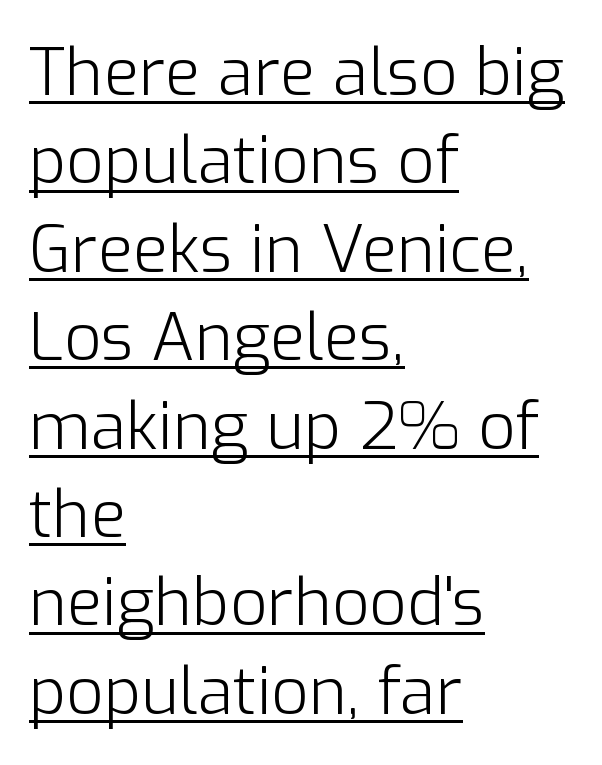
The image shows 65 px light sans-serif type, upright; set left-aligned, normal line spacing (1.36x), normal letter spacing, underlined; low stroke contrast and a medium x-height.
